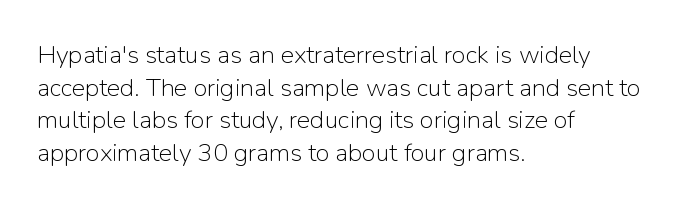
The image shows 25 px text type, upright; set left-aligned, normal line spacing (1.31x), normal letter spacing, not underlined.
